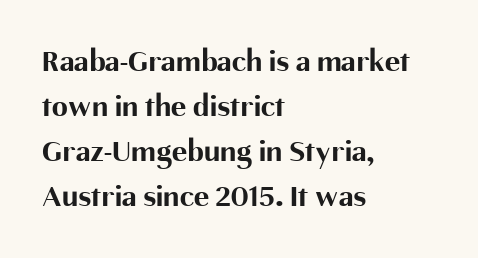
Whoever set this chose a conventional vertical rhythm. The ragged edge is on the right, which tells us the setting is flush left. Descender tails drop into unmarked territory. Vertical strokes here are truly vertical.
